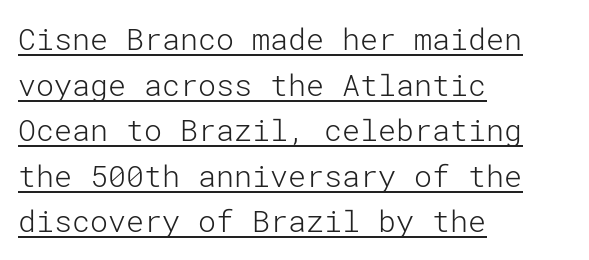
The image shows 30 px light sans-serif type, upright; set left-aligned, normal line spacing (1.52x), normal letter spacing, underlined; low stroke contrast and a medium x-height.
